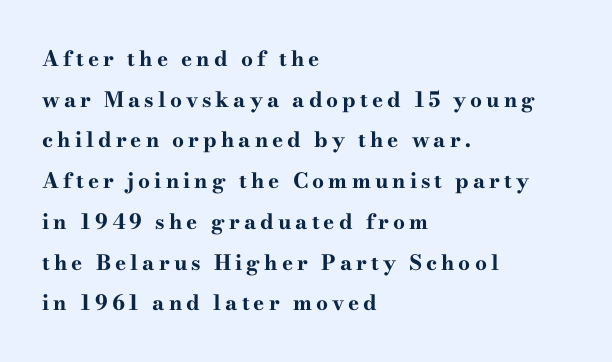
Q: Is the text bold? A: Yes.
Q: Is the text italic (slanted)? A: No, it is upright.
Q: Is the text underlined? A: No.
Q: How is the paragraph aligned? A: Left-aligned.
Q: Is the spacing between lines tight, normal or loose? A: Loose.
